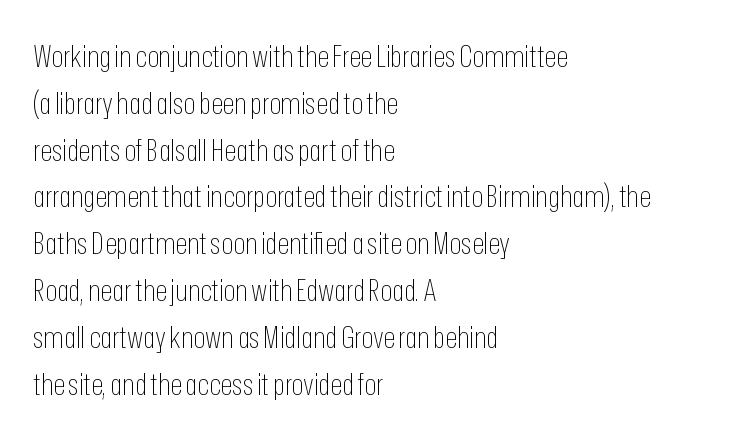
Q: Is the text bold? A: No.
Q: Is the text italic (slanted)? A: No, it is upright.
Q: Is the typeface a serif or a sans-serif typeface? A: Sans-serif.
Q: Is the text underlined? A: No.
Q: How is the paragraph aligned? A: Left-aligned.
Q: Is the spacing between letters normal or unusually wide? A: Normal.
Q: Is the spacing between lines tight, normal or loose? A: Normal.
Q: Width (condensed, normal, or wide)? A: Condensed.
Q: Stroke contrast? A: Low.
Q: x-height? A: Medium.
Q: Monospaced? A: No.
